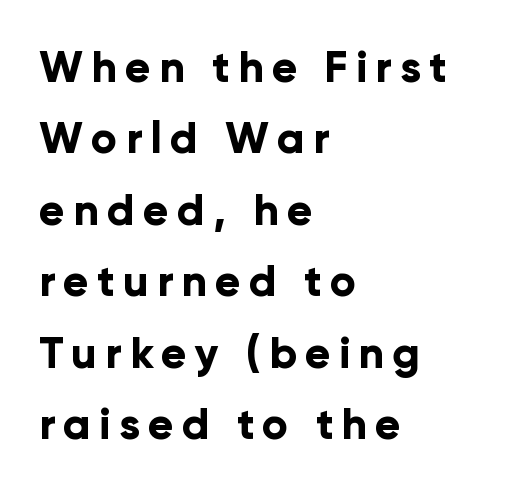
Q: Is the text bold? A: Yes.
Q: Is the text italic (slanted)? A: No, it is upright.
Q: Is the typeface a serif or a sans-serif typeface? A: Sans-serif.
Q: Is the text underlined? A: No.
Q: How is the paragraph aligned? A: Left-aligned.
Q: Is the spacing between lines tight, normal or loose? A: Normal.
Q: Width (condensed, normal, or wide)? A: Normal.
Q: Stroke contrast? A: Low.
Q: x-height? A: Medium.
Q: Monospaced? A: No.
